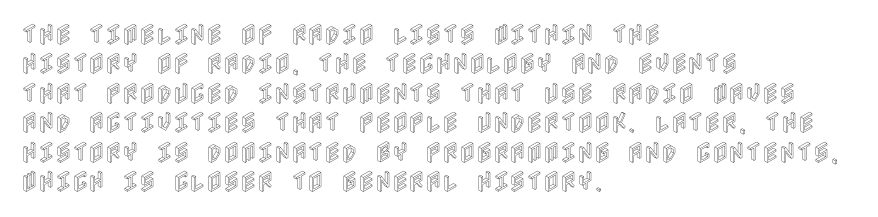
{"italic": "no", "underline": "no", "align": "left", "line_spacing": "normal", "line_spacing_ratio": 1.28, "letter_spacing": "normal", "letter_spacing_em": 0.0, "glyph_px": 23}
